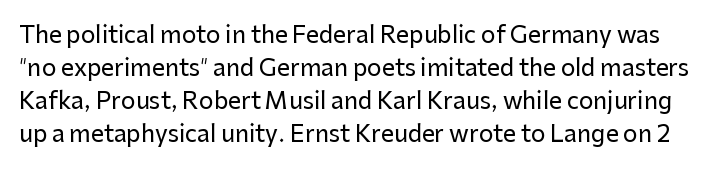
The space between consecutive lines is moderate. Beneath every word, the page is bare. A typesetter would mark this as roman, not italic. Is the letter spacing exaggerated? No — it looks like the ordinary default.
